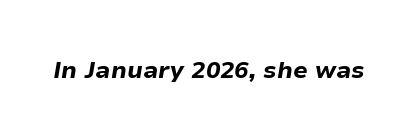
Q: Is the text bold? A: Yes.
Q: Is the text italic (slanted)? A: Yes, it leans right by about 9 degrees.
Q: Is the text underlined? A: No.
Q: Is the spacing between letters normal or unusually wide? A: Normal.
